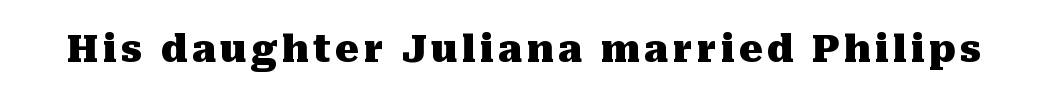
{"serif": "yes", "italic": "no", "bold": "yes", "weight": "heavy", "width": "normal", "stroke_contrast": "medium", "x_height": "medium", "monospaced": "no", "underline": "no", "glyph_px": 37}
